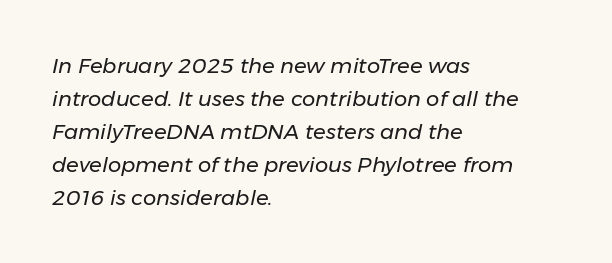
Compared with ordinary roman type, these characters are visibly tilted. The passage shown has conventional tracking throughout. The vertical gap from one line to the next is medium. The words here are not underlined. The letterforms sit at book weight or below. If you drew a ruler down the left edge, every line would touch it.
